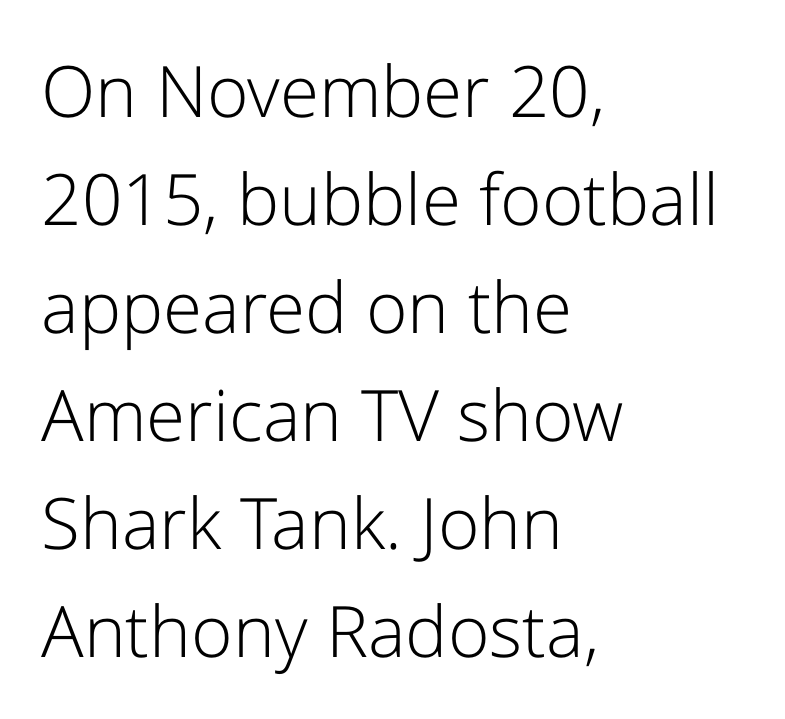
{"serif": "no", "italic": "no", "bold": "no", "weight": "light", "width": "normal", "stroke_contrast": "low", "x_height": "medium", "monospaced": "no", "underline": "no", "align": "left", "line_spacing": "normal", "line_spacing_ratio": 1.52, "letter_spacing": "normal", "letter_spacing_em": 0.0, "glyph_px": 71}
